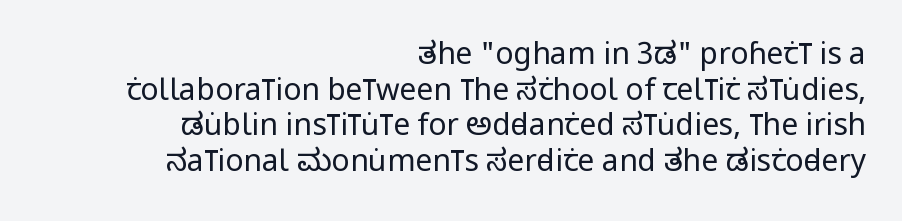
The image shows 30 px regular-weight, condensed sans-serif type, upright; set right-aligned, line spacing 1.19x, normal letter spacing, not underlined; low stroke contrast and a large x-height.
